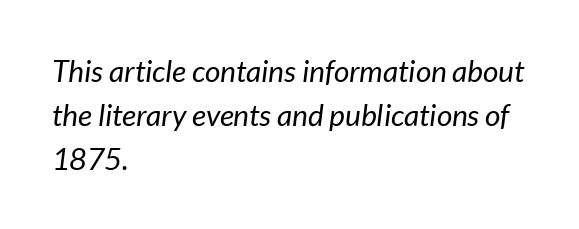
The image shows 30 px regular-weight type, italic (leaning right); set left-aligned, normal line spacing (1.46x), normal letter spacing, not underlined; low stroke contrast and a medium x-height.
